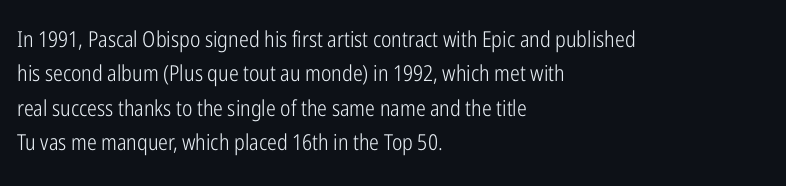
The specimen reads as upright at a glance. Is the stroke heavy? The answer is a plain regular-or-lighter. Clear beneath every line of the passage. Notice how descenders clear the ascenders below comfortably — that's standard leading.
